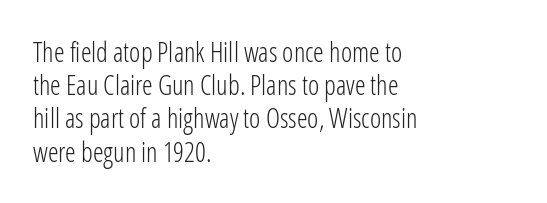
The zone under the glyphs is completely vacant. The passage is arranged the way most books set body copy — flush left. The type sits square on the baseline with zero lean. Weight: in the light-to-regular range. In terms of letterspacing, this is plain default setting.
